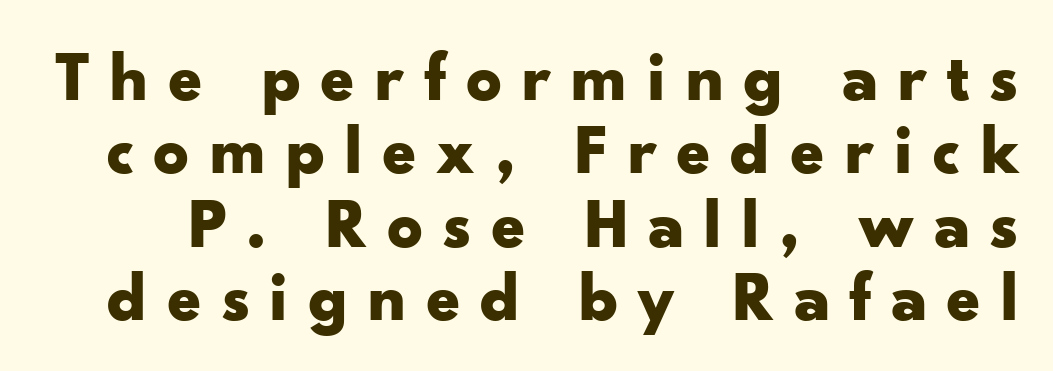
Q: Is the text bold? A: Yes.
Q: Is the text italic (slanted)? A: No, it is upright.
Q: Is the typeface a serif or a sans-serif typeface? A: Sans-serif.
Q: Is the text underlined? A: No.
Q: Is the spacing between letters normal or unusually wide? A: Unusually wide.
Q: Is the spacing between lines tight, normal or loose? A: Tight.
Q: Width (condensed, normal, or wide)? A: Wide.
Q: Stroke contrast? A: Low.
Q: x-height? A: Small.
Q: Monospaced? A: No.
